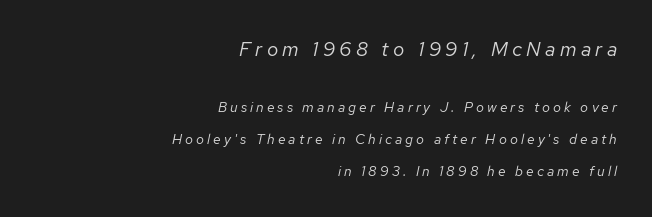
{"italic": "yes", "lean": "right", "slant_degrees": 12, "bold": "no", "underline": "no", "align": "right", "line_spacing": "loose", "line_spacing_ratio": 2.3, "letter_spacing": "wide", "letter_spacing_em": 0.22, "larger_block": "first", "size_ratio": 1.43, "glyph_px": 20}
